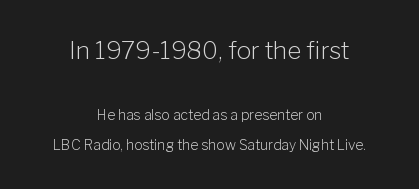
The image shows 24 px text type, upright; set centered, loose line spacing (2.14x), normal letter spacing, not underlined; the first (top) block is 1.71x larger.
